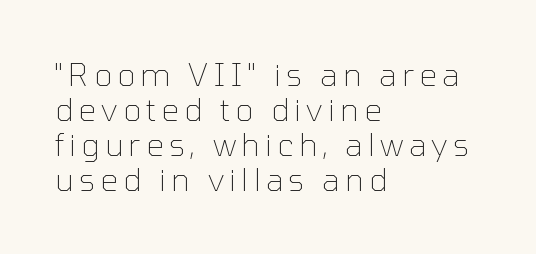
{"serif": "no", "italic": "no", "bold": "no", "weight": "thin", "width": "normal", "stroke_contrast": "low", "x_height": "medium", "monospaced": "no", "underline": "no", "align": "left", "line_spacing": "tight", "line_spacing_ratio": 1.13, "glyph_px": 31}
